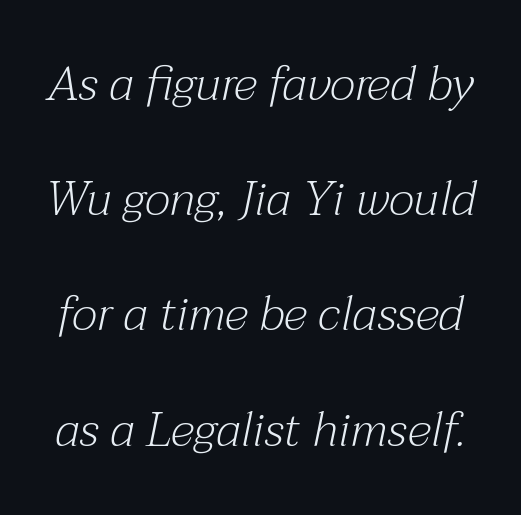
{"serif": "yes", "italic": "yes", "lean": "right", "slant_degrees": 12, "bold": "no", "weight": "light", "width": "normal", "stroke_contrast": "medium", "x_height": "medium", "monospaced": "no", "underline": "no", "line_spacing": "loose", "line_spacing_ratio": 2.4, "letter_spacing": "normal", "letter_spacing_em": 0.0, "glyph_px": 48}
